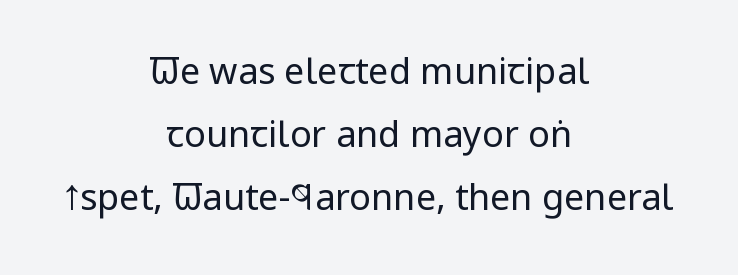
{"serif": "no", "italic": "no", "bold": "no", "weight": "regular", "width": "condensed", "stroke_contrast": "low", "x_height": "large", "monospaced": "no", "underline": "no", "align": "center", "line_spacing_ratio": 1.75, "letter_spacing": "normal", "letter_spacing_em": 0.0, "glyph_px": 36}
